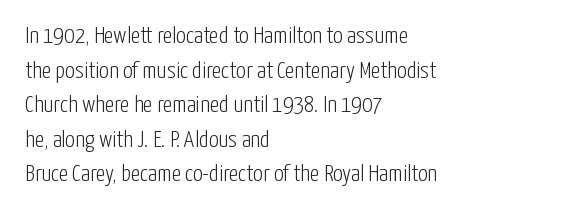
The image shows 24 px text type, upright; set left-aligned, normal line spacing (1.44x), normal letter spacing, not underlined.
